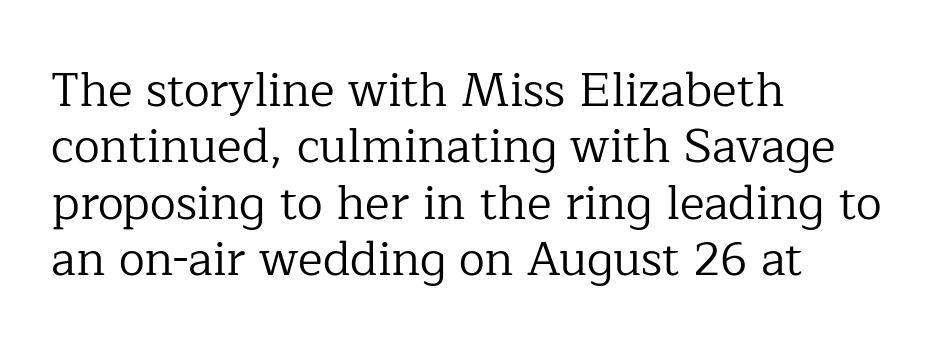
Q: Is the text bold? A: No.
Q: Is the text italic (slanted)? A: No, it is upright.
Q: Is the typeface a serif or a sans-serif typeface? A: Serif.
Q: Is the text underlined? A: No.
Q: How is the paragraph aligned? A: Left-aligned.
Q: Is the spacing between letters normal or unusually wide? A: Normal.
Q: Width (condensed, normal, or wide)? A: Normal.
Q: Stroke contrast? A: Low.
Q: x-height? A: Medium.
Q: Monospaced? A: No.
